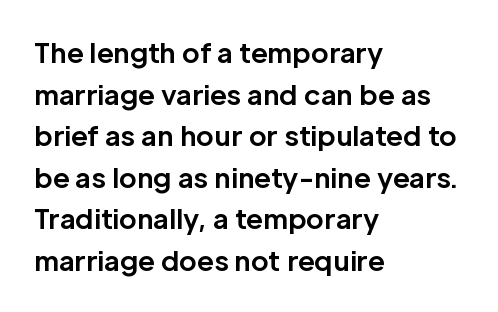
This sample keeps an unexceptional amount of space between lines. Which margin do the lines hug? The left one — the right edge is uneven. The specimen omits any rule beneath the text block's lines. Students, note that the glyphs here touch the page at normal intervals. This is heavy type, rendered in bold.
